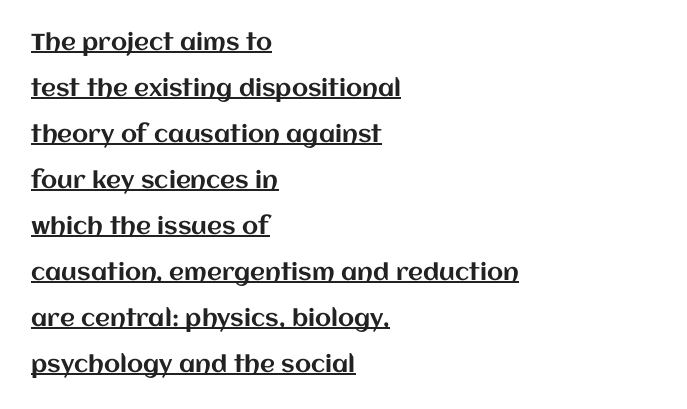
Q: Is the text italic (slanted)? A: No, it is upright.
Q: Is the text underlined? A: Yes.
Q: How is the paragraph aligned? A: Left-aligned.
Q: Is the spacing between letters normal or unusually wide? A: Normal.
Q: Is the spacing between lines tight, normal or loose? A: Loose.
